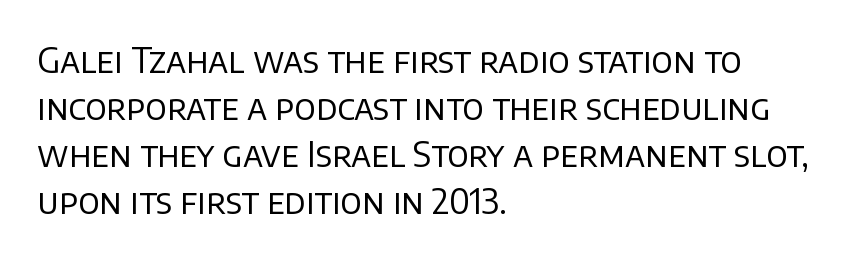
The image shows 34 px regular-weight sans-serif type, upright; set left-aligned, normal line spacing (1.38x), normal letter spacing, not underlined; low stroke contrast and a large x-height.
